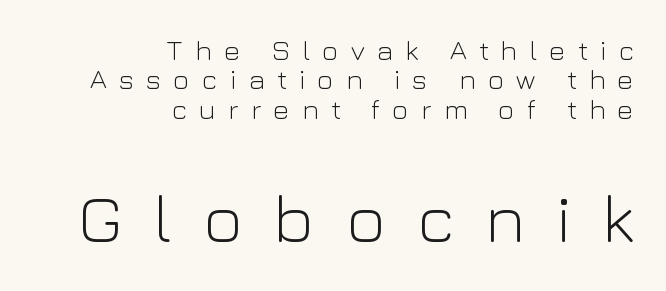
The image shows 69 px light sans-serif type, upright; set right-aligned, tight line spacing (1.05x), unusually wide letter spacing (+0.44 em), not underlined; the second (bottom) block is 2.46x larger; low stroke contrast and a medium x-height.
